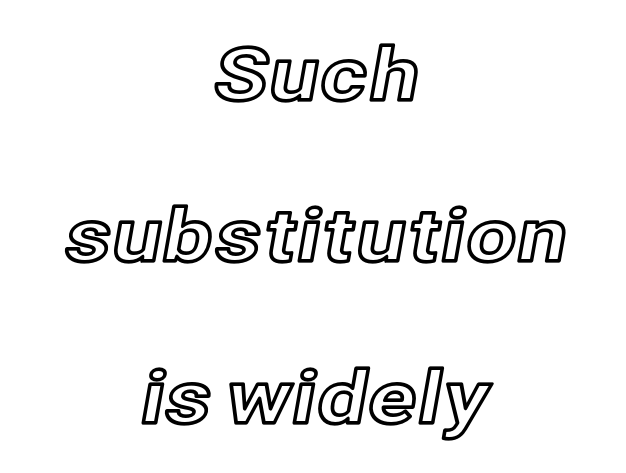
Both edges are ragged and mirror each other, which tells us the setting is centered. The rendering uses natural spacing where letterforms have individual widths. Tracking here is standard; glyphs follow each other at the usual distance. Unmarked baselines from the first word to the last.
